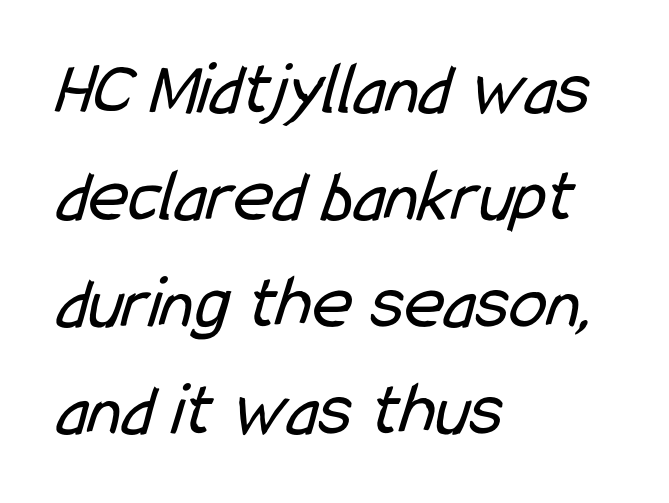
The image shows 76 px regular-weight, condensed sans-serif type; set left-aligned, normal line spacing (1.41x), normal letter spacing, not underlined; low stroke contrast and a medium x-height.
